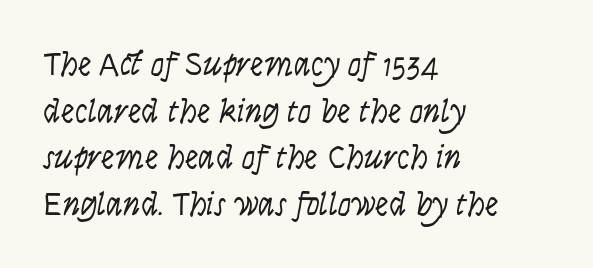
The image shows 34 px light, condensed sans-serif type; set left-aligned, normal line spacing (1.37x), normal letter spacing, not underlined; low stroke contrast and a large x-height.
